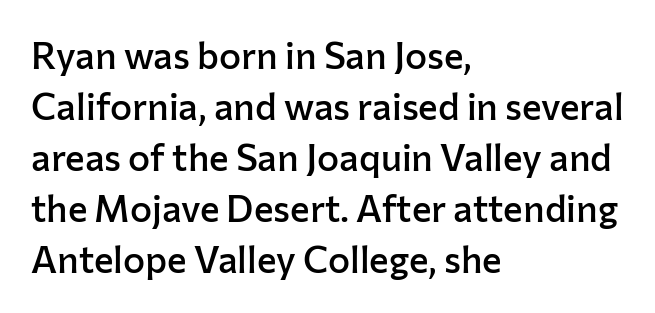
Q: Is the text bold? A: Semi-bold.
Q: Is the text italic (slanted)? A: No, it is upright.
Q: Is the typeface a serif or a sans-serif typeface? A: Sans-serif.
Q: Is the text underlined? A: No.
Q: How is the paragraph aligned? A: Left-aligned.
Q: Is the spacing between letters normal or unusually wide? A: Normal.
Q: Is the spacing between lines tight, normal or loose? A: Normal.
Q: Width (condensed, normal, or wide)? A: Normal.
Q: Stroke contrast? A: Low.
Q: x-height? A: Medium.
Q: Monospaced? A: No.
